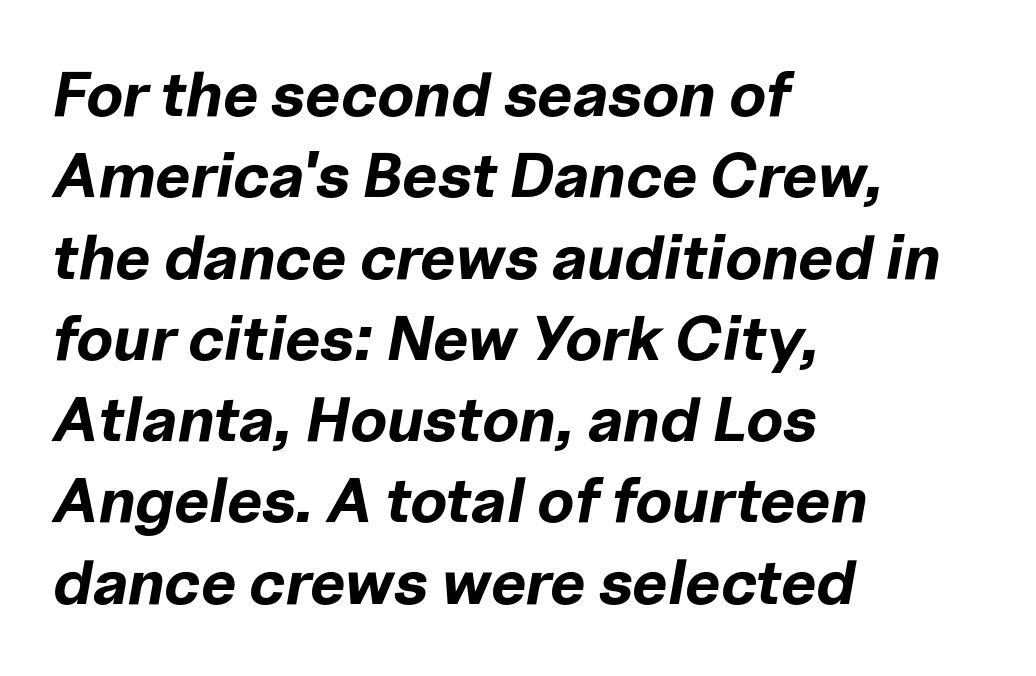
The letters are slanted; this is an italic face. In CSS terms this would be text-align: left. On the weight axis this lands at bold, roughly 700. Is the letter spacing exaggerated? No — it looks like the ordinary default. A typesetter would call this proportional, since set widths differ per character.
